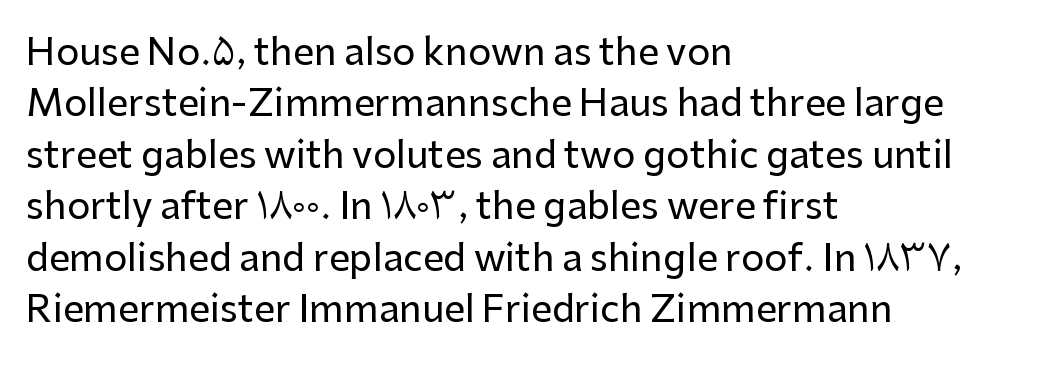
{"serif": "no", "italic": "no", "width": "normal", "stroke_contrast": "low", "x_height": "medium", "monospaced": "no", "underline": "no", "align": "left", "line_spacing": "normal", "line_spacing_ratio": 1.39, "letter_spacing": "normal", "letter_spacing_em": 0.0, "glyph_px": 37}
